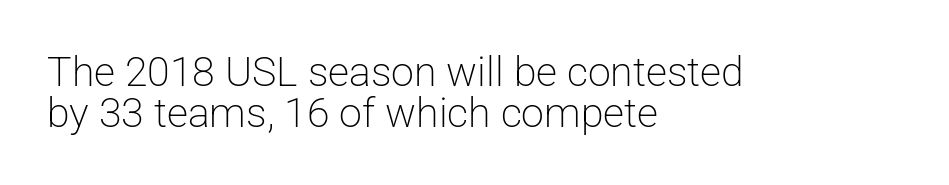
Every row of glyphs begins at an identical x-position on the left. The axis of the letterforms is exactly vertical. This rendering features lettering with no underline. Is there much room between lines? No — they nearly touch.
